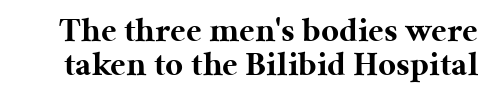
Check where the strokes stop: tiny serifs finish them off. The passage shown is typed in a proportional face where columns would drift. Glyph-to-glyph distance matches everyday printed text. Weight: bold. The space between consecutive lines is stingy.
